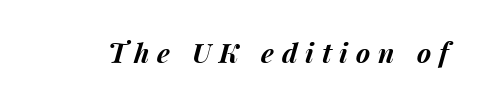
Words appear elongated and porous because spacing is wide. Does the weight exceed regular? Yes, all the way to bold. Check the space under the baseline: it is left empty. In terms of posture, this sample is oblique.
